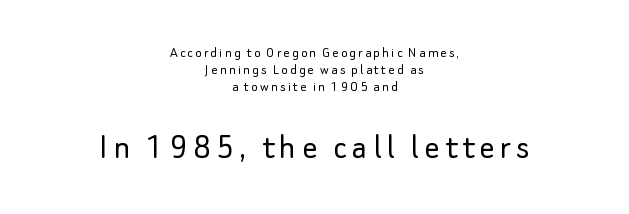
The image shows 37 px light sans-serif type, upright; set centered, tight line spacing (1.15x), not underlined; the second (bottom) block is 2.47x larger; low stroke contrast and a small x-height.
